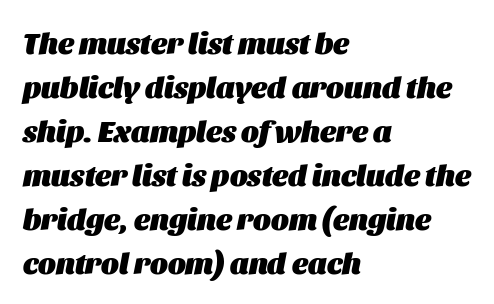
Q: Is the text bold? A: Yes.
Q: Is the text italic (slanted)? A: Yes, it leans right by about 11 degrees.
Q: Is the text underlined? A: No.
Q: How is the paragraph aligned? A: Left-aligned.
Q: Is the spacing between letters normal or unusually wide? A: Normal.
Q: Is the spacing between lines tight, normal or loose? A: Normal.
Q: Width (condensed, normal, or wide)? A: Normal.
Q: Stroke contrast? A: Medium.
Q: x-height? A: Large.
Q: Monospaced? A: No.
